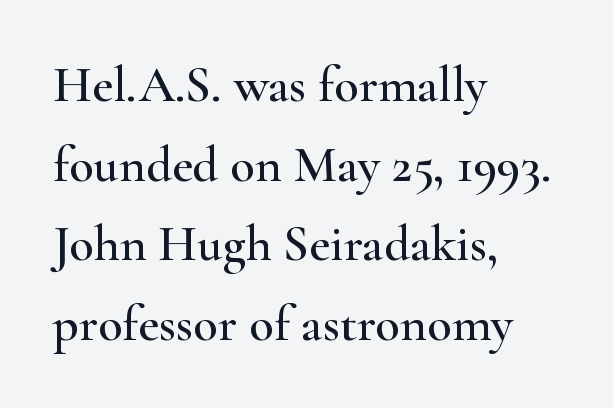
Q: Is the text italic (slanted)? A: No, it is upright.
Q: Is the typeface a serif or a sans-serif typeface? A: Serif.
Q: Is the text underlined? A: No.
Q: How is the paragraph aligned? A: Left-aligned.
Q: Is the spacing between letters normal or unusually wide? A: Normal.
Q: Is the spacing between lines tight, normal or loose? A: Normal.
Q: Width (condensed, normal, or wide)? A: Wide.
Q: Stroke contrast? A: High.
Q: x-height? A: Small.
Q: Monospaced? A: No.
